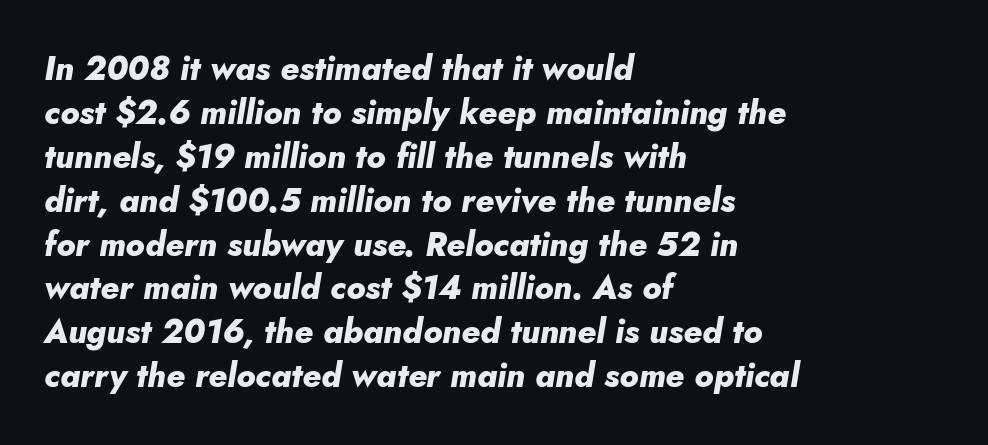
The image shows 33 px heavy type, italic (leaning right); set left-aligned, normal line spacing (1.33x), normal letter spacing, not underlined; low stroke contrast and a small x-height.
